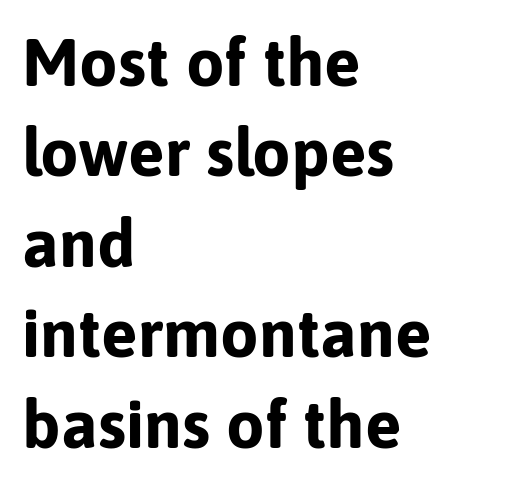
A classic flush-left, rag-right setting is used for this passage. The letters are bold, with thick, heavy strokes. Classification — sans serif. The type is set solid horizontally, with unmodified tracking.
